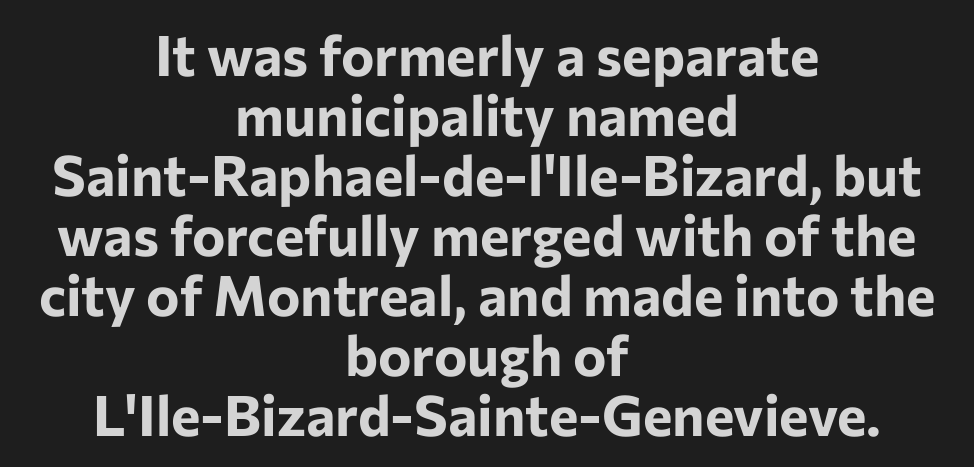
Q: Is the text bold? A: Yes.
Q: Is the text italic (slanted)? A: No, it is upright.
Q: Is the typeface a serif or a sans-serif typeface? A: Sans-serif.
Q: Is the text underlined? A: No.
Q: How is the paragraph aligned? A: Centered.
Q: Is the spacing between letters normal or unusually wide? A: Normal.
Q: Is the spacing between lines tight, normal or loose? A: Tight.
Q: Width (condensed, normal, or wide)? A: Normal.
Q: Stroke contrast? A: Low.
Q: x-height? A: Medium.
Q: Monospaced? A: No.
